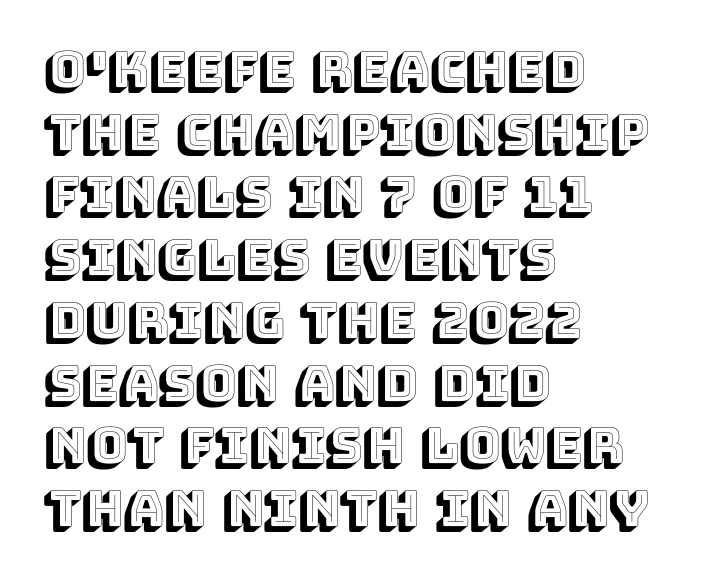
The image shows 49 px text type, upright; set left-aligned, normal line spacing (1.28x), normal letter spacing, not underlined; a large x-height.
